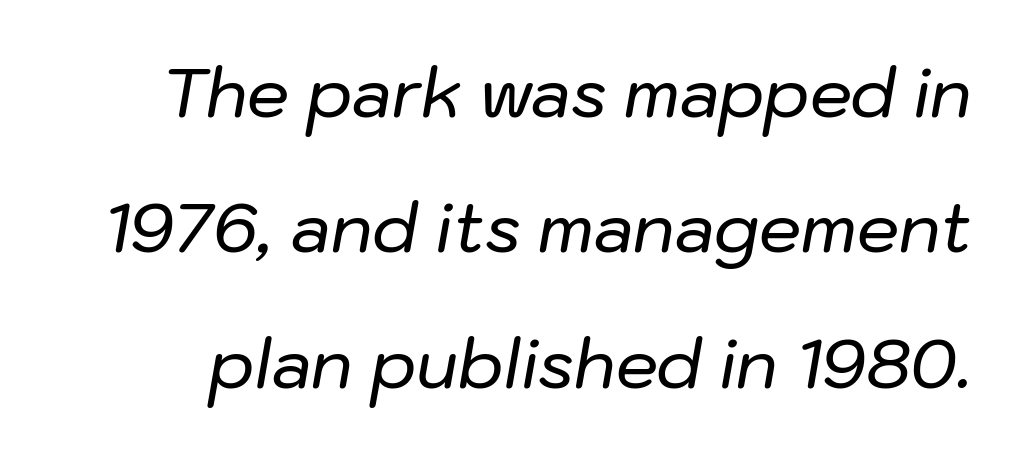
Lines of text with bare space underneath. Baseline-to-baseline distance is far greater than the letter height. This sample uses plain, unmodified letter spacing. Yep, that's italic — everything's leaning. Do the characters align in a grid? No, the font is proportional.
